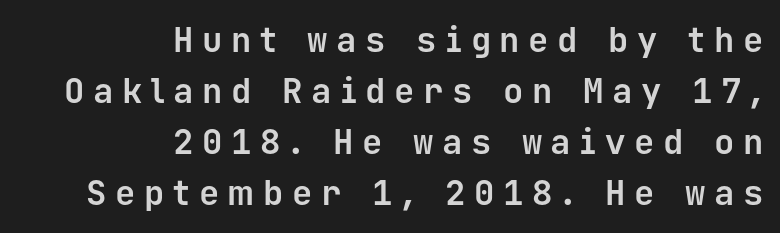
The image shows 34 px bold sans-serif type, upright, monospaced; set right-aligned, normal line spacing (1.5x), unusually wide letter spacing (+0.25 em), not underlined; low stroke contrast and a medium x-height.
